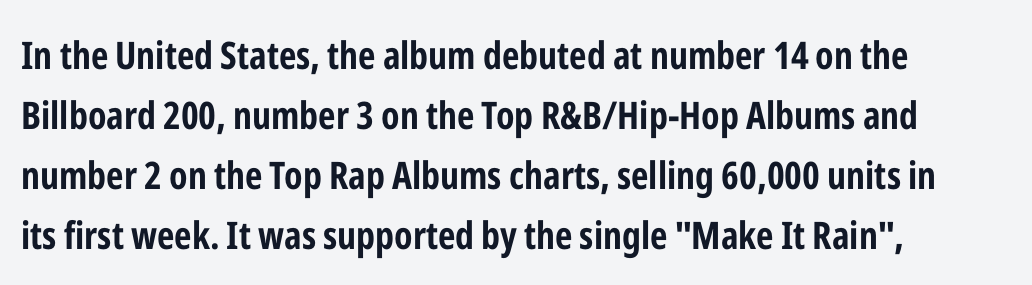
The image shows 38 px bold, condensed sans-serif type, upright; set left-aligned, normal line spacing (1.58x), normal letter spacing, not underlined; low stroke contrast and a medium x-height.
